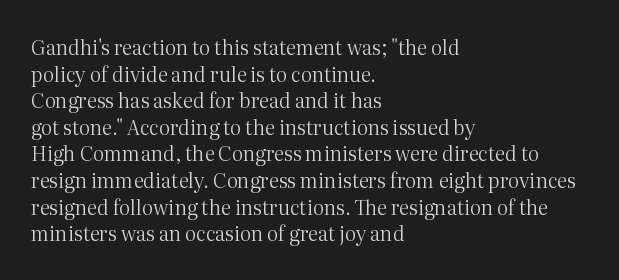
Does the copy run flush right? No — it runs flush left. The block of text has a typical density, with ordinary space between rows. This sample uses plain, unmodified letter spacing. The zone under the glyphs is completely vacant. A roman cut, with each character standing at attention. Stem width sits at or under what a default text font uses.
